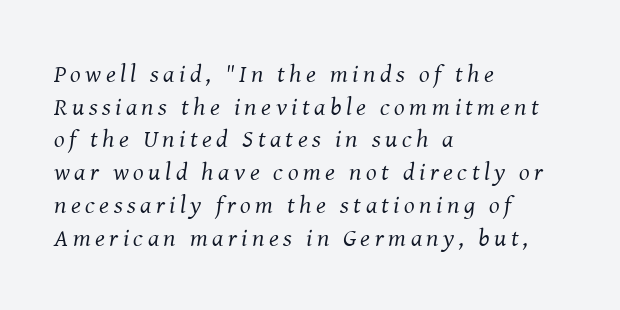
The strokes carry an ordinary text weight at most. If you measured baseline to baseline, you'd find a middling distance. Reading down the block, your eye returns to a fixed left position each line. It's the slanting kind of type. Descenders are the only things crossing below the line.
